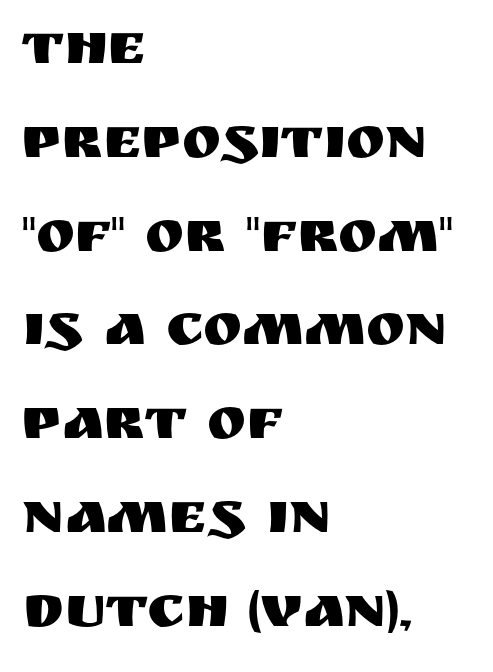
{"serif": "no", "italic": "no", "width": "normal", "stroke_contrast": "medium", "x_height": "large", "monospaced": "no", "underline": "no", "align": "left", "line_spacing": "normal", "line_spacing_ratio": 1.59, "letter_spacing": "normal", "letter_spacing_em": 0.0, "glyph_px": 59}
